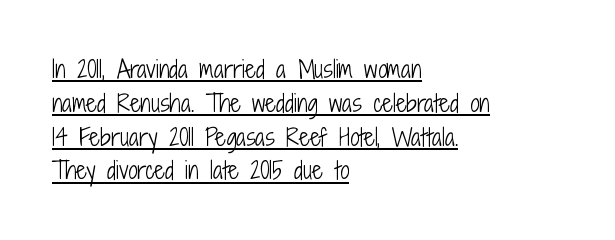
Q: Is the text bold? A: No.
Q: Is the text italic (slanted)? A: No, it is upright.
Q: Is the text underlined? A: Yes.
Q: How is the paragraph aligned? A: Left-aligned.
Q: Is the spacing between letters normal or unusually wide? A: Normal.
Q: Is the spacing between lines tight, normal or loose? A: Normal.
